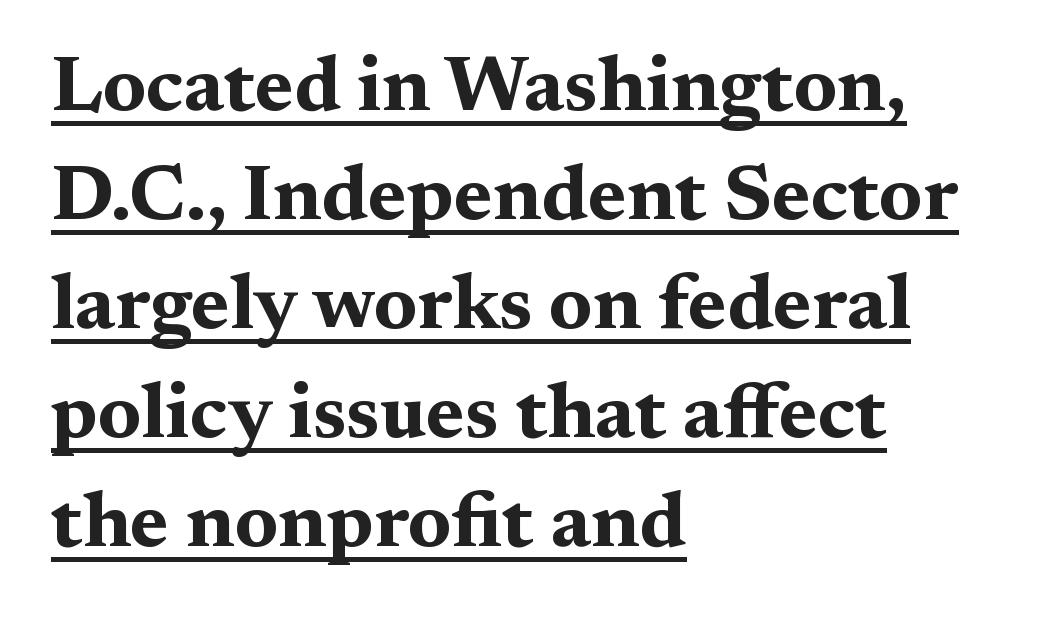
Posture: vertical. The letters sit at their default tracking, neither squeezed nor spread. Caption: lettering with a line underneath. Unlike a clean sans, this face finishes its strokes with serifs. This is heavy type, rendered in bold.
